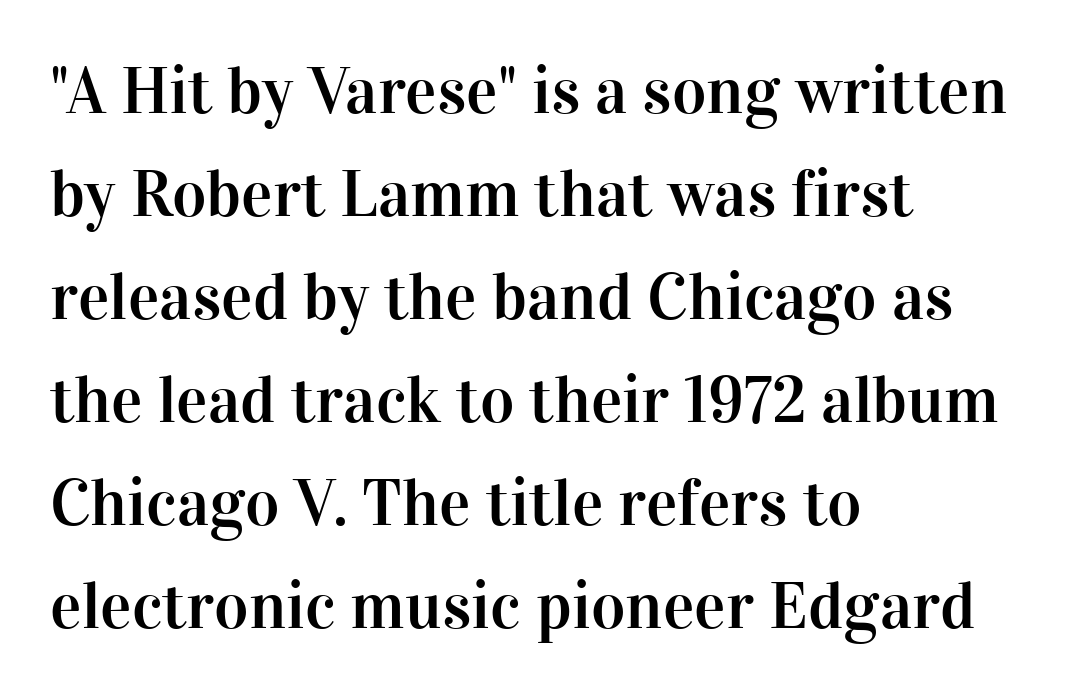
Lines of text with bare space underneath. Evenly set lines give the paragraph a standard silhouette. A typesetter would call this zero additional tracking. The lettering stays uniformly vertical, giving the passage a roman look. Varying glyph widths throughout — classic text-font behaviour.
